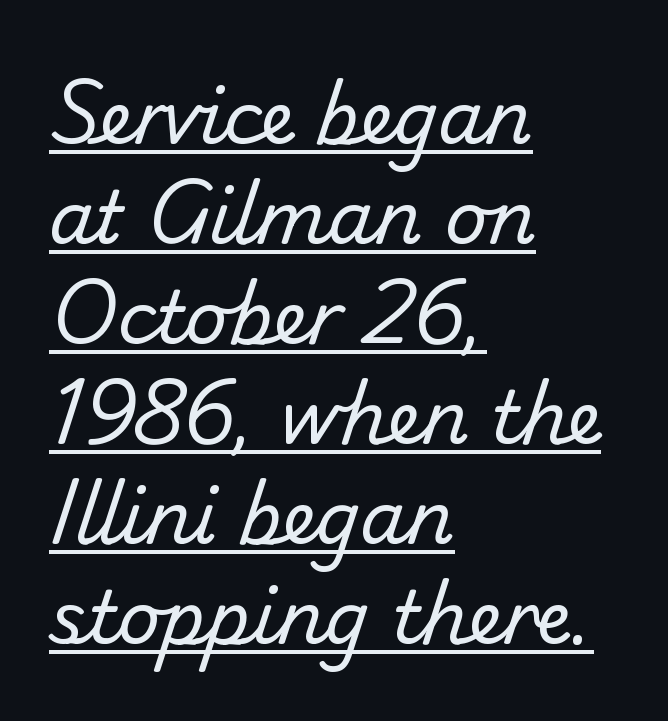
Q: Is the text bold? A: No.
Q: Is the typeface a serif or a sans-serif typeface? A: Sans-serif.
Q: Is the text underlined? A: Yes.
Q: How is the paragraph aligned? A: Left-aligned.
Q: Is the spacing between letters normal or unusually wide? A: Normal.
Q: Is the spacing between lines tight, normal or loose? A: Normal.
Q: Width (condensed, normal, or wide)? A: Normal.
Q: Stroke contrast? A: Low.
Q: x-height? A: Small.
Q: Monospaced? A: No.
